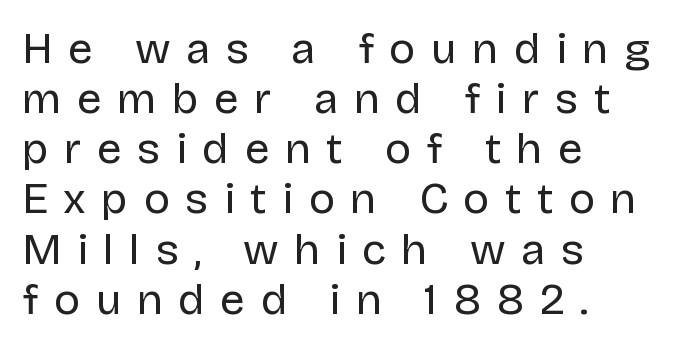
Q: Is the text bold? A: No.
Q: Is the text italic (slanted)? A: No, it is upright.
Q: Is the typeface a serif or a sans-serif typeface? A: Sans-serif.
Q: Is the text underlined? A: No.
Q: How is the paragraph aligned? A: Left-aligned.
Q: Is the spacing between letters normal or unusually wide? A: Unusually wide.
Q: Is the spacing between lines tight, normal or loose? A: Tight.
Q: Width (condensed, normal, or wide)? A: Normal.
Q: Stroke contrast? A: Low.
Q: x-height? A: Large.
Q: Monospaced? A: No.
